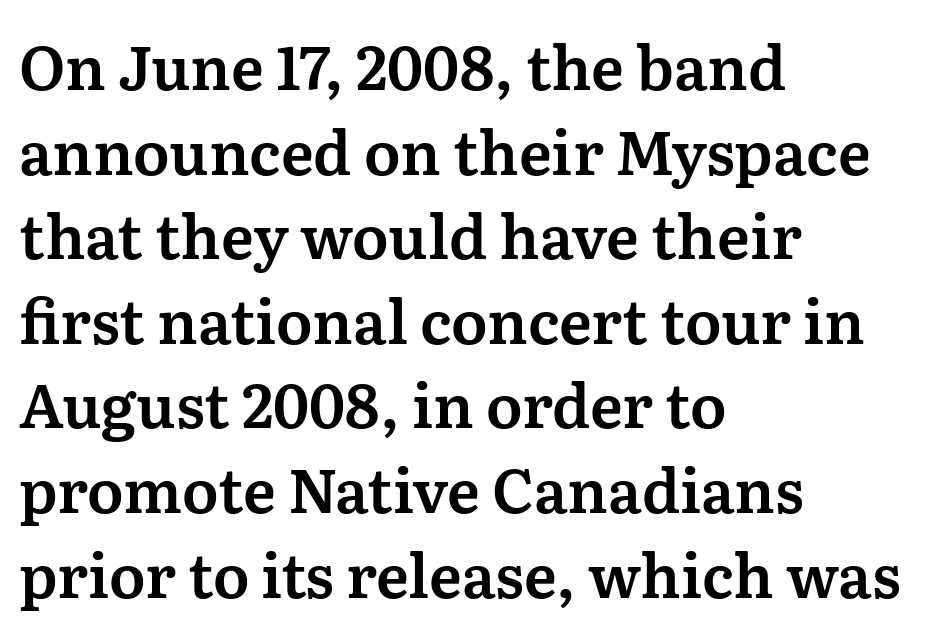
The image shows 60 px serif type, upright; set left-aligned, normal line spacing (1.41x), normal letter spacing, not underlined; medium stroke contrast and a medium x-height.
